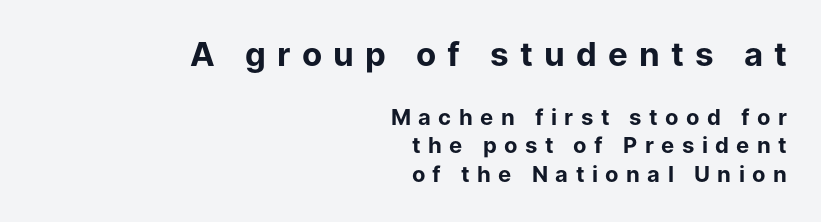
Is this a fixed-width face? No — the glyphs have proportional, varying widths. You could only call the tracking loose — the letters float apart. The passage shown begins with its larger block and ends with its smaller one. In CSS terms this would be text-align: right. Anything drawn beneath the words? Only blank space. These lines are composed in type without serifs.
